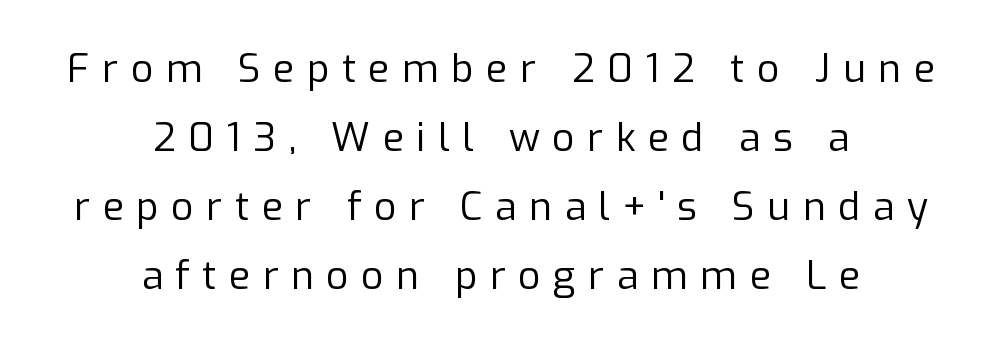
{"serif": "no", "italic": "no", "bold": "no", "weight": "regular", "width": "normal", "stroke_contrast": "low", "x_height": "medium", "monospaced": "no", "underline": "no", "align": "center", "line_spacing_ratio": 1.77, "letter_spacing": "wide", "letter_spacing_em": 0.32, "glyph_px": 39}
